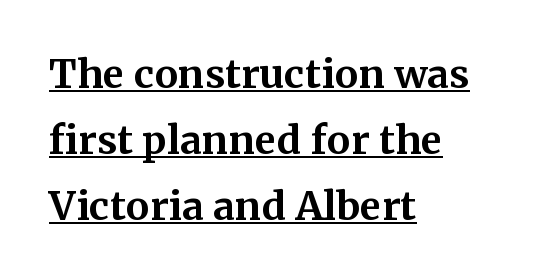
Q: Is the text bold? A: Yes.
Q: Is the text italic (slanted)? A: No, it is upright.
Q: Is the typeface a serif or a sans-serif typeface? A: Serif.
Q: Is the text underlined? A: Yes.
Q: How is the paragraph aligned? A: Left-aligned.
Q: Is the spacing between letters normal or unusually wide? A: Normal.
Q: Is the spacing between lines tight, normal or loose? A: Normal.
Q: Width (condensed, normal, or wide)? A: Normal.
Q: Stroke contrast? A: Medium.
Q: x-height? A: Medium.
Q: Monospaced? A: No.
